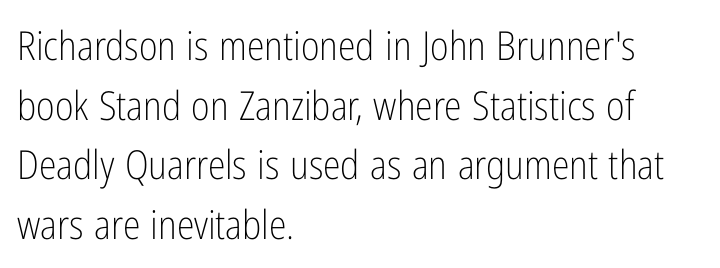
Q: Is the text bold? A: No.
Q: Is the text italic (slanted)? A: No, it is upright.
Q: Is the typeface a serif or a sans-serif typeface? A: Sans-serif.
Q: Is the text underlined? A: No.
Q: How is the paragraph aligned? A: Left-aligned.
Q: Is the spacing between letters normal or unusually wide? A: Normal.
Q: Is the spacing between lines tight, normal or loose? A: Normal.
Q: Width (condensed, normal, or wide)? A: Condensed.
Q: Stroke contrast? A: Low.
Q: x-height? A: Medium.
Q: Monospaced? A: No.
